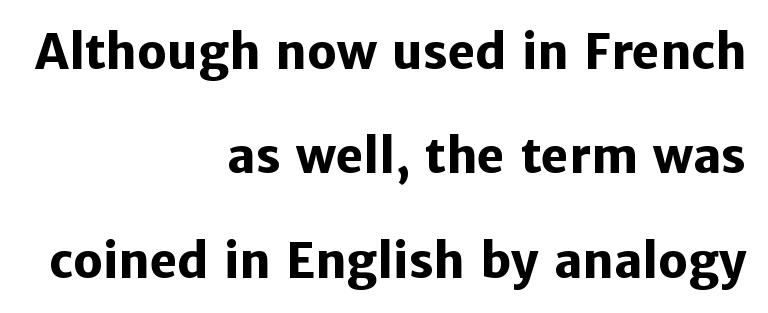
Q: Is the text bold? A: Yes.
Q: Is the text italic (slanted)? A: No, it is upright.
Q: Is the typeface a serif or a sans-serif typeface? A: Sans-serif.
Q: Is the text underlined? A: No.
Q: How is the paragraph aligned? A: Right-aligned.
Q: Is the spacing between letters normal or unusually wide? A: Normal.
Q: Is the spacing between lines tight, normal or loose? A: Loose.
Q: Width (condensed, normal, or wide)? A: Normal.
Q: Stroke contrast? A: Low.
Q: x-height? A: Medium.
Q: Monospaced? A: No.
